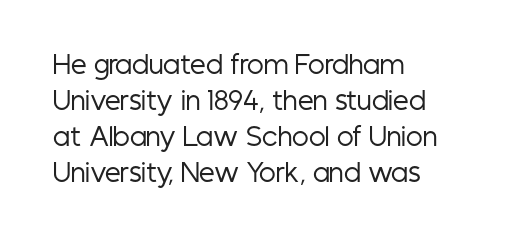
The rendering anchors every line to the left-hand side. Words appear dense and cohesive because spacing is normal. Does the leading feel generous? No, just average. A quiet, ordinary-to-light weight characterises the typeface.
